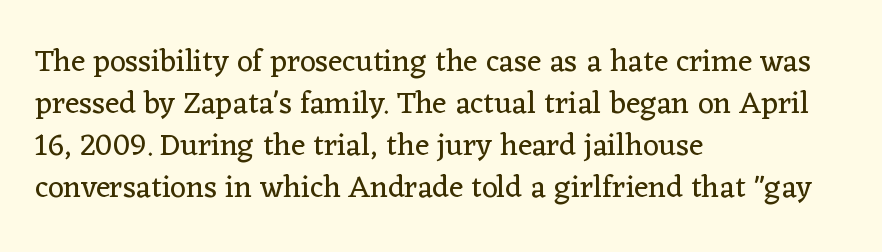
Q: Is the text bold? A: No.
Q: Is the text italic (slanted)? A: No, it is upright.
Q: Is the typeface a serif or a sans-serif typeface? A: Serif.
Q: Is the text underlined? A: No.
Q: How is the paragraph aligned? A: Left-aligned.
Q: Is the spacing between letters normal or unusually wide? A: Normal.
Q: Is the spacing between lines tight, normal or loose? A: Normal.
Q: Width (condensed, normal, or wide)? A: Normal.
Q: Stroke contrast? A: Low.
Q: x-height? A: Medium.
Q: Monospaced? A: No.
